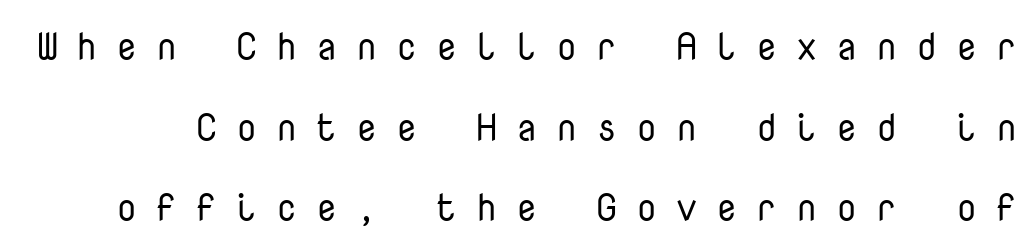
Q: Is the text bold? A: No.
Q: Is the text italic (slanted)? A: No, it is upright.
Q: Is the typeface a serif or a sans-serif typeface? A: Sans-serif.
Q: Is the text underlined? A: No.
Q: Is the spacing between letters normal or unusually wide? A: Unusually wide.
Q: Is the spacing between lines tight, normal or loose? A: Loose.
Q: Width (condensed, normal, or wide)? A: Normal.
Q: Stroke contrast? A: Low.
Q: x-height? A: Medium.
Q: Monospaced? A: Yes.
